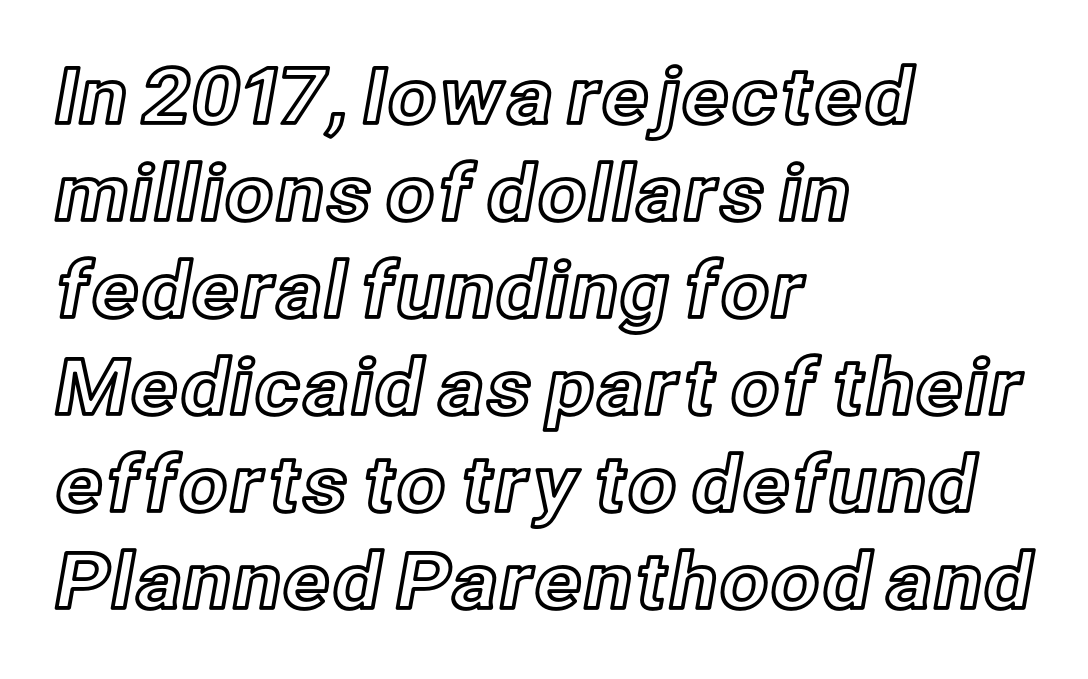
{"width": "normal", "x_height": "medium", "monospaced": "no", "underline": "no", "align": "left", "line_spacing": "normal", "line_spacing_ratio": 1.26, "letter_spacing": "normal", "letter_spacing_em": 0.0, "glyph_px": 77}
